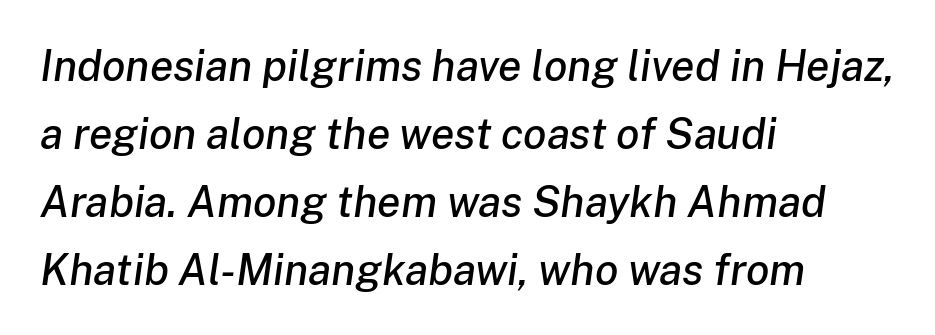
{"italic": "yes", "lean": "right", "slant_degrees": 8, "width": "normal", "stroke_contrast": "low", "x_height": "medium", "monospaced": "no", "underline": "no", "align": "left", "line_spacing": "normal", "line_spacing_ratio": 1.58, "letter_spacing": "normal", "letter_spacing_em": 0.0, "glyph_px": 43}
